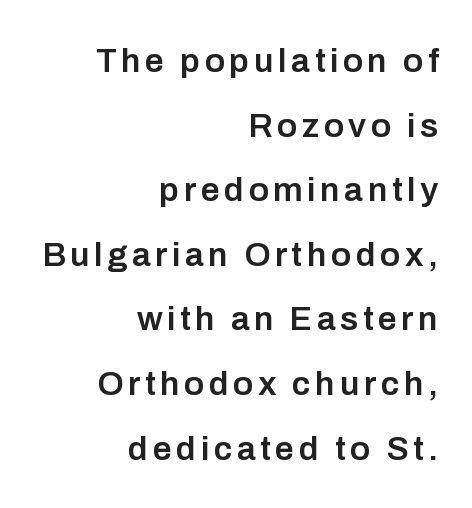
Q: Is the text bold? A: Semi-bold.
Q: Is the text italic (slanted)? A: No, it is upright.
Q: Is the typeface a serif or a sans-serif typeface? A: Sans-serif.
Q: Is the text underlined? A: No.
Q: How is the paragraph aligned? A: Right-aligned.
Q: Is the spacing between lines tight, normal or loose? A: Loose.
Q: Width (condensed, normal, or wide)? A: Normal.
Q: Stroke contrast? A: Low.
Q: x-height? A: Medium.
Q: Monospaced? A: No.
